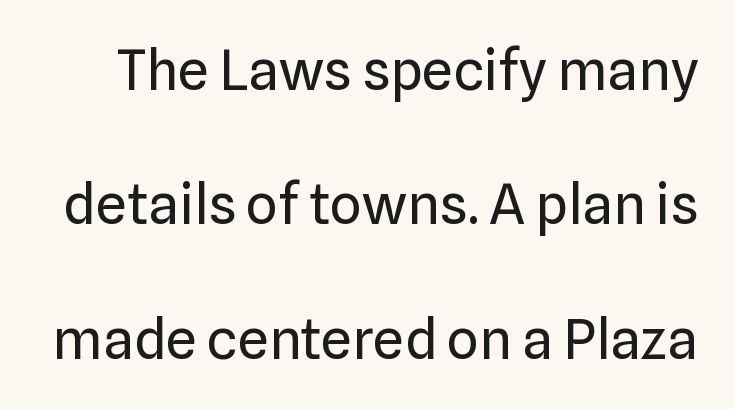
Q: Is the text bold? A: No.
Q: Is the text italic (slanted)? A: No, it is upright.
Q: Is the typeface a serif or a sans-serif typeface? A: Sans-serif.
Q: Is the text underlined? A: No.
Q: Is the spacing between letters normal or unusually wide? A: Normal.
Q: Is the spacing between lines tight, normal or loose? A: Loose.
Q: Width (condensed, normal, or wide)? A: Normal.
Q: Stroke contrast? A: Low.
Q: x-height? A: Medium.
Q: Monospaced? A: No.
